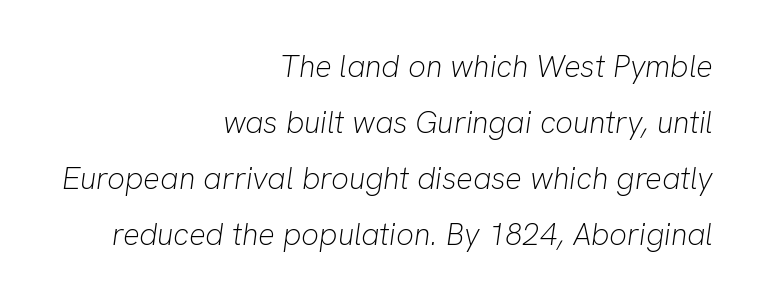
A clean baseline with only descenders dipping below it. The passage is arranged like a letterhead date or caption credit — flush right. This is oblique type, the kind used for emphasis or titles. The passage shown is typed in a proportional face where columns would drift. The rendering keeps characters at their native spacing. No chunkiness to these letters — they're not bold.
